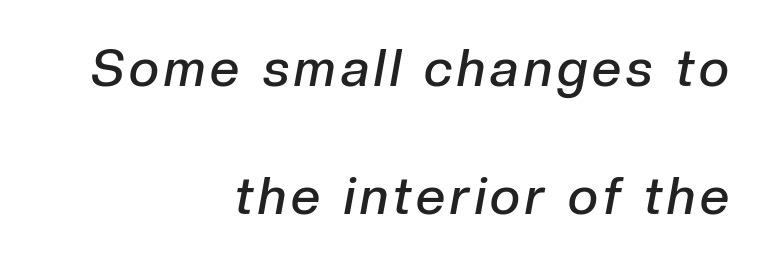
Q: Is the text bold? A: Semi-bold.
Q: Is the text italic (slanted)? A: Yes, it leans right by about 10 degrees.
Q: Is the text underlined? A: No.
Q: How is the paragraph aligned? A: Right-aligned.
Q: Is the spacing between lines tight, normal or loose? A: Loose.
Q: Width (condensed, normal, or wide)? A: Normal.
Q: Stroke contrast? A: Low.
Q: x-height? A: Medium.
Q: Monospaced? A: No.
